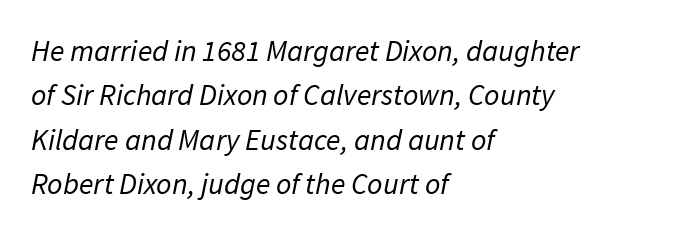
The image shows 30 px regular-weight sans-serif type; set left-aligned, normal line spacing (1.48x), normal letter spacing, not underlined; low stroke contrast and a medium x-height.
